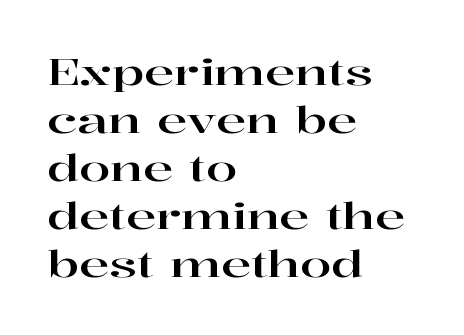
The image shows 36 px wide serif type, upright; set left-aligned, normal line spacing (1.33x), normal letter spacing, not underlined; high stroke contrast and a medium x-height.
